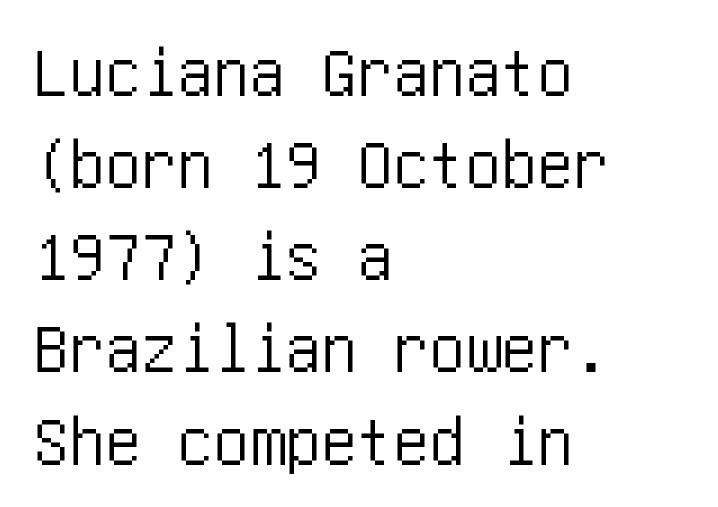
{"serif": "no", "italic": "no", "width": "condensed", "stroke_contrast": "low", "x_height": "large", "underline": "no", "align": "left", "line_spacing": "normal", "line_spacing_ratio": 1.28, "letter_spacing": "normal", "letter_spacing_em": 0.0, "glyph_px": 72}
